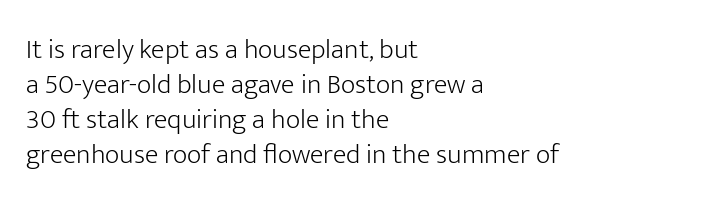
The image shows 28 px light sans-serif type, upright; set left-aligned, normal line spacing (1.25x), normal letter spacing, not underlined; low stroke contrast and a medium x-height.
